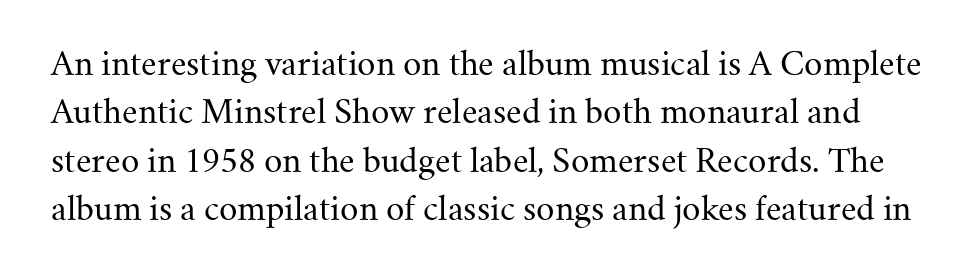
Q: Is the text bold? A: No.
Q: Is the text italic (slanted)? A: No, it is upright.
Q: Is the typeface a serif or a sans-serif typeface? A: Serif.
Q: Is the text underlined? A: No.
Q: Is the spacing between letters normal or unusually wide? A: Normal.
Q: Is the spacing between lines tight, normal or loose? A: Normal.
Q: Width (condensed, normal, or wide)? A: Normal.
Q: Stroke contrast? A: Medium.
Q: x-height? A: Small.
Q: Monospaced? A: No.
